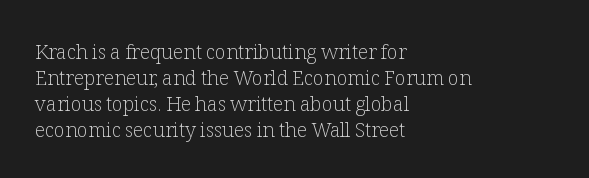
Where is the straight margin? On the left. This sample keeps an unexceptional amount of space between lines. The typesetting does not lean heavy: it is not bold. The gaps between neighbouring characters are ordinary and unremarkable. A clean baseline with only descenders dipping below it.
